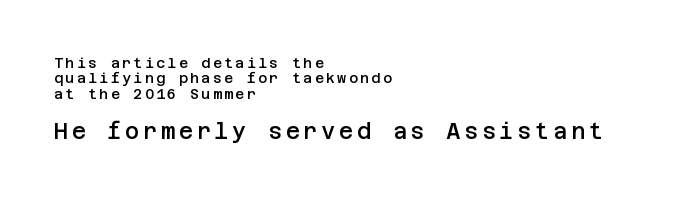
{"italic": "no", "bold": "semi", "underline": "no", "align": "left", "line_spacing": "tight", "line_spacing_ratio": 1.1, "larger_block": "second", "size_ratio": 1.57, "glyph_px": 22}
